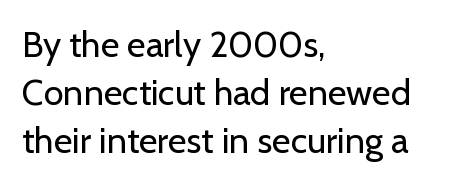
{"serif": "no", "italic": "no", "bold": "no", "weight": "regular", "width": "normal", "stroke_contrast": "low", "x_height": "medium", "monospaced": "no", "underline": "no", "align": "left", "line_spacing": "normal", "line_spacing_ratio": 1.33, "letter_spacing": "normal", "letter_spacing_em": 0.0, "glyph_px": 36}
